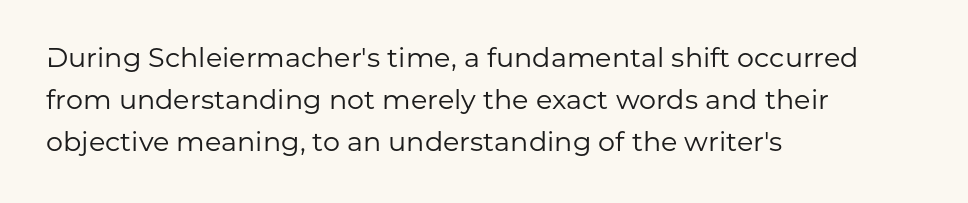
{"italic": "no", "bold": "no", "underline": "no", "align": "left", "line_spacing": "normal", "line_spacing_ratio": 1.55, "letter_spacing": "normal", "letter_spacing_em": 0.0, "glyph_px": 27}
